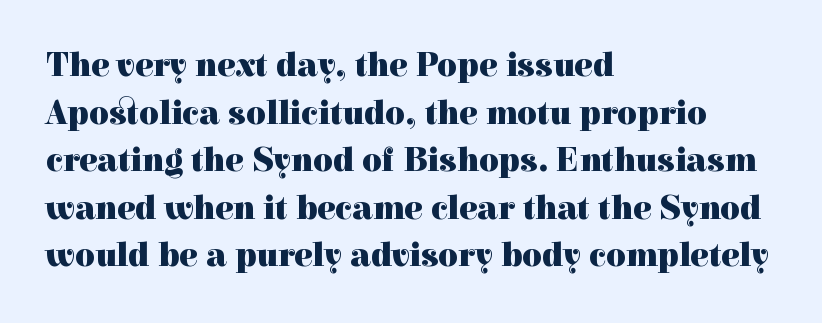
Q: Is the text bold? A: Yes.
Q: Is the text italic (slanted)? A: No, it is upright.
Q: Is the typeface a serif or a sans-serif typeface? A: Serif.
Q: Is the text underlined? A: No.
Q: How is the paragraph aligned? A: Left-aligned.
Q: Is the spacing between letters normal or unusually wide? A: Normal.
Q: Is the spacing between lines tight, normal or loose? A: Normal.
Q: Width (condensed, normal, or wide)? A: Normal.
Q: x-height? A: Medium.
Q: Monospaced? A: No.
